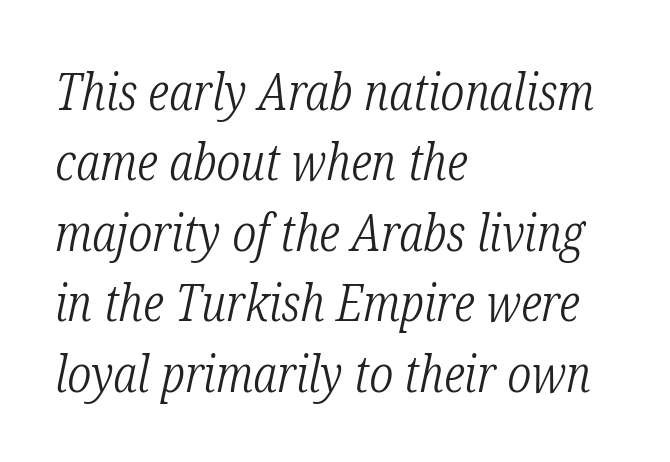
Q: Is the text bold? A: No.
Q: Is the text italic (slanted)? A: Yes, it leans right by about 12 degrees.
Q: Is the typeface a serif or a sans-serif typeface? A: Serif.
Q: Is the text underlined? A: No.
Q: How is the paragraph aligned? A: Left-aligned.
Q: Is the spacing between letters normal or unusually wide? A: Normal.
Q: Is the spacing between lines tight, normal or loose? A: Normal.
Q: Width (condensed, normal, or wide)? A: Condensed.
Q: Stroke contrast? A: Low.
Q: x-height? A: Medium.
Q: Monospaced? A: No.
